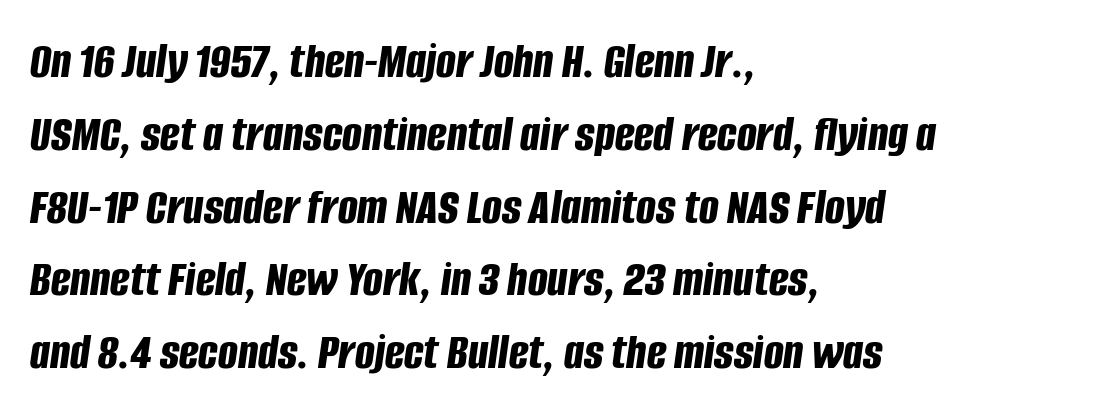
Q: Is the text bold? A: Yes.
Q: Is the text italic (slanted)? A: Yes, it leans right by about 8 degrees.
Q: Is the text underlined? A: No.
Q: How is the paragraph aligned? A: Left-aligned.
Q: Is the spacing between letters normal or unusually wide? A: Normal.
Q: Is the spacing between lines tight, normal or loose? A: Normal.
Q: Width (condensed, normal, or wide)? A: Condensed.
Q: Stroke contrast? A: Low.
Q: x-height? A: Large.
Q: Monospaced? A: No.
